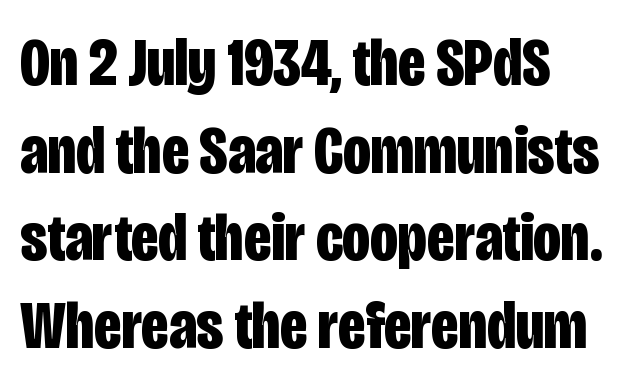
The image shows 69 px bold, condensed sans-serif type, upright; set left-aligned, normal line spacing (1.27x), normal letter spacing, not underlined; low stroke contrast and a large x-height.
